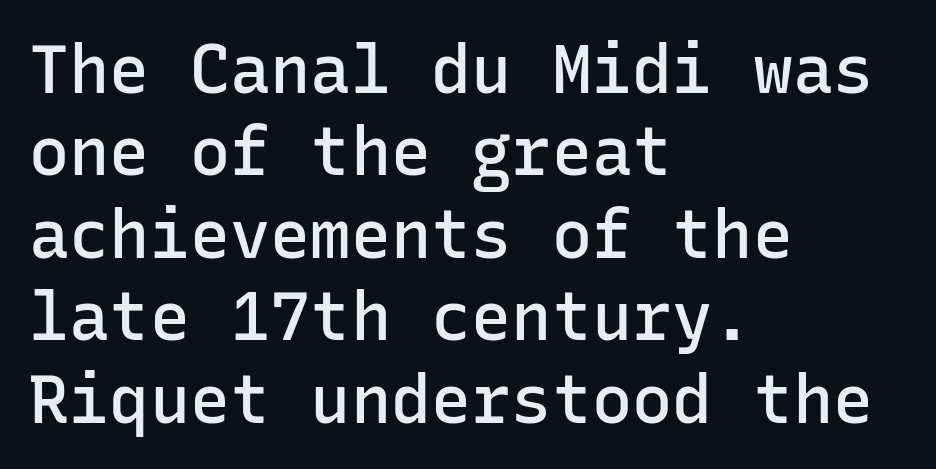
{"serif": "no", "italic": "no", "bold": "semi", "weight": "semibold", "width": "normal", "stroke_contrast": "low", "x_height": "medium", "monospaced": "yes", "underline": "no", "align": "left", "line_spacing_ratio": 1.23, "letter_spacing": "normal", "letter_spacing_em": 0.0, "glyph_px": 67}
